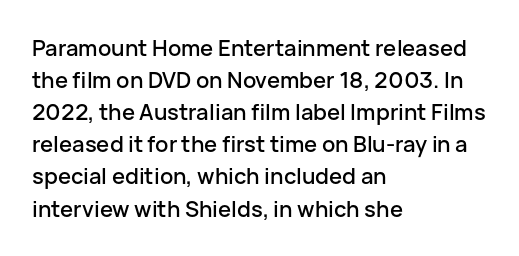
{"italic": "no", "underline": "no", "align": "left", "line_spacing": "normal", "line_spacing_ratio": 1.46, "letter_spacing": "normal", "letter_spacing_em": 0.0, "glyph_px": 22}
